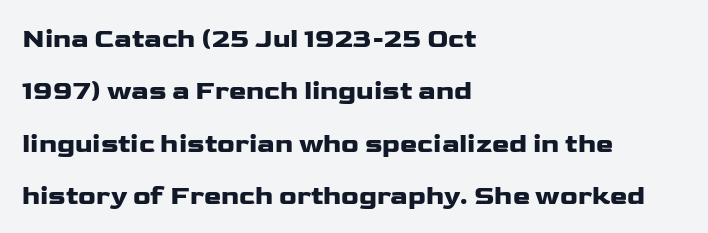
The image shows 26 px text type, upright; set left-aligned, loose line spacing (2.01x), normal letter spacing, not underlined.
